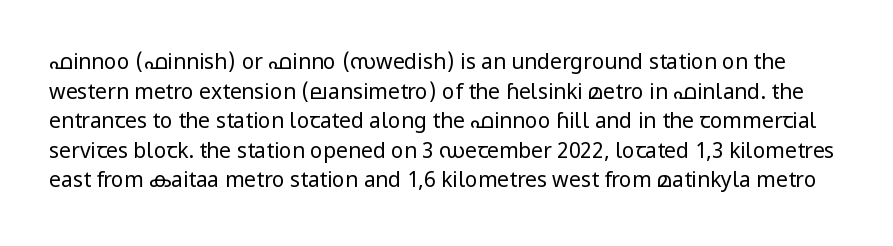
The image shows 21 px text type, upright; set normal line spacing (1.41x), normal letter spacing, not underlined.
